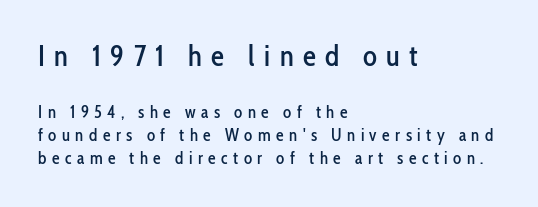
Large over small — that's the arrangement of the two blocks here. The designer went with a sans here, leaving each stem footless. Students, observe: this is what conventionally led text looks like. This rendering widens character spacing well past its baseline value.
